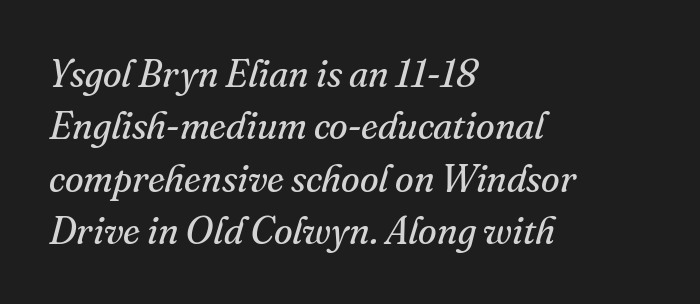
The image shows 38 px regular-weight serif type, italic (leaning right); set left-aligned, normal line spacing (1.38x), normal letter spacing, not underlined; medium stroke contrast and a small x-height.
